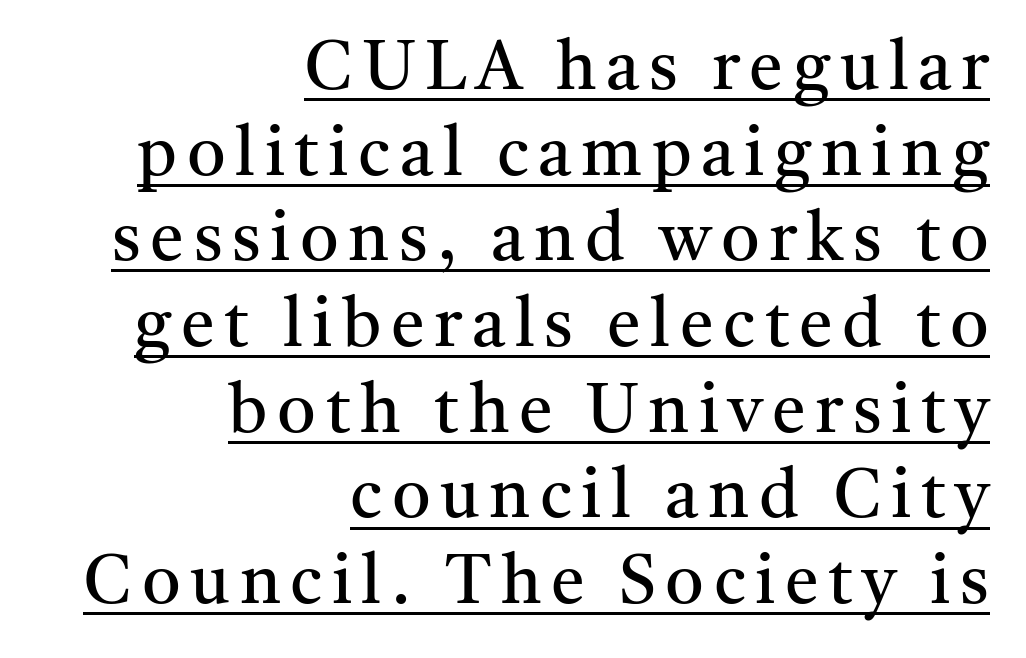
{"serif": "yes", "italic": "no", "bold": "no", "weight": "regular", "width": "normal", "stroke_contrast": "medium", "x_height": "medium", "monospaced": "no", "underline": "yes", "align": "right", "line_spacing": "normal", "line_spacing_ratio": 1.26, "glyph_px": 68}
